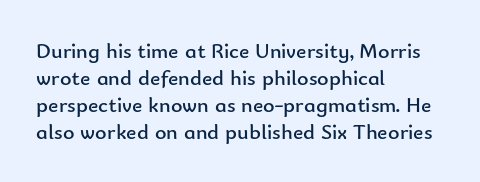
Q: Is the text bold? A: No.
Q: Is the text italic (slanted)? A: No, it is upright.
Q: Is the text underlined? A: No.
Q: How is the paragraph aligned? A: Left-aligned.
Q: Is the spacing between letters normal or unusually wide? A: Normal.
